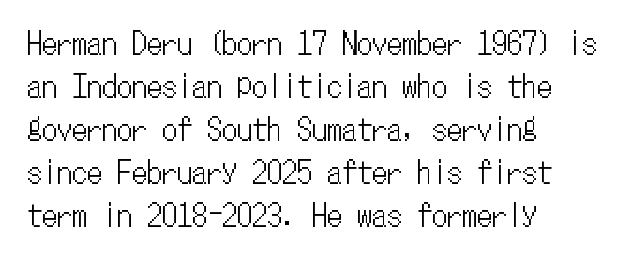
Q: Is the text italic (slanted)? A: No, it is upright.
Q: Is the text underlined? A: No.
Q: How is the paragraph aligned? A: Left-aligned.
Q: Is the spacing between letters normal or unusually wide? A: Normal.
Q: Is the spacing between lines tight, normal or loose? A: Normal.
Q: Width (condensed, normal, or wide)? A: Condensed.
Q: Stroke contrast? A: Low.
Q: x-height? A: Medium.
Q: Monospaced? A: Yes.
